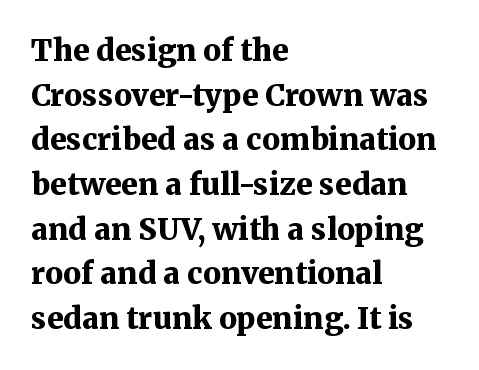
{"serif": "yes", "italic": "no", "bold": "yes", "weight": "bold", "width": "normal", "stroke_contrast": "medium", "x_height": "medium", "monospaced": "no", "underline": "no", "align": "left", "line_spacing": "normal", "line_spacing_ratio": 1.49, "letter_spacing": "normal", "letter_spacing_em": 0.0, "glyph_px": 30}
